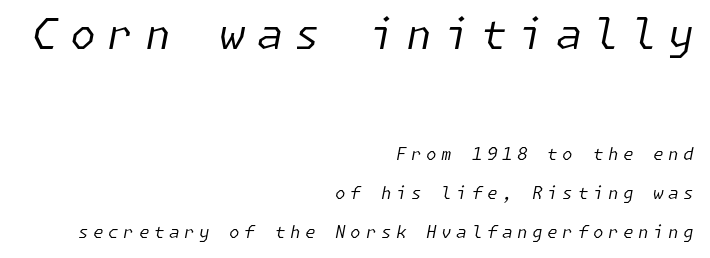
Q: Is the text bold? A: No.
Q: Is the text italic (slanted)? A: Yes, it leans right by about 11 degrees.
Q: Is the text underlined? A: No.
Q: How is the paragraph aligned? A: Right-aligned.
Q: Is the spacing between letters normal or unusually wide? A: Unusually wide.
Q: Is the spacing between lines tight, normal or loose? A: Loose.
Q: Which block of text is set in a larger size, the first (top) or the second (bottom)? A: The first (top) one.
Q: Width (condensed, normal, or wide)? A: Normal.
Q: Stroke contrast? A: Low.
Q: x-height? A: Medium.
